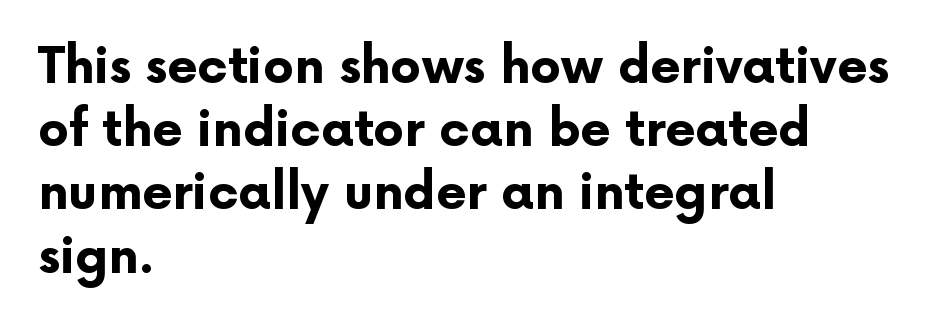
Plain, unruled lines of type. Is this a sans? Yes — the strokes have no serifs. Varying glyph widths throughout — classic text-font behaviour. Here the glyphs are tracked normally, forming tight word shapes. Alignment: flush left.
